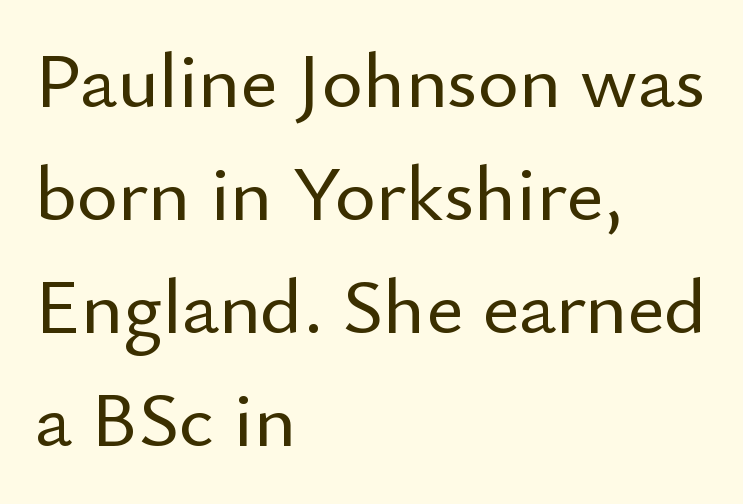
The image shows 79 px sans-serif type, upright; set left-aligned, normal line spacing (1.43x), normal letter spacing, not underlined; low stroke contrast and a small x-height.
